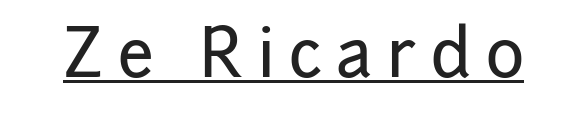
Q: Is the text italic (slanted)? A: No, it is upright.
Q: Is the typeface a serif or a sans-serif typeface? A: Sans-serif.
Q: Is the text underlined? A: Yes.
Q: Is the spacing between letters normal or unusually wide? A: Unusually wide.
Q: Width (condensed, normal, or wide)? A: Normal.
Q: Stroke contrast? A: Low.
Q: x-height? A: Medium.
Q: Monospaced? A: No.
